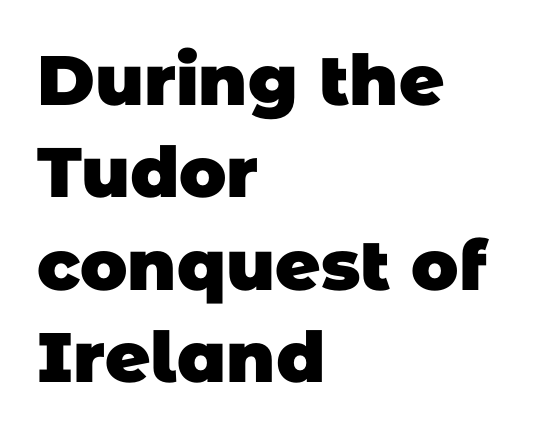
{"serif": "no", "bold": "yes", "weight": "heavy", "width": "normal", "stroke_contrast": "low", "x_height": "large", "monospaced": "no", "underline": "no", "align": "left", "line_spacing": "normal", "line_spacing_ratio": 1.32, "letter_spacing": "normal", "letter_spacing_em": 0.0, "glyph_px": 70}
